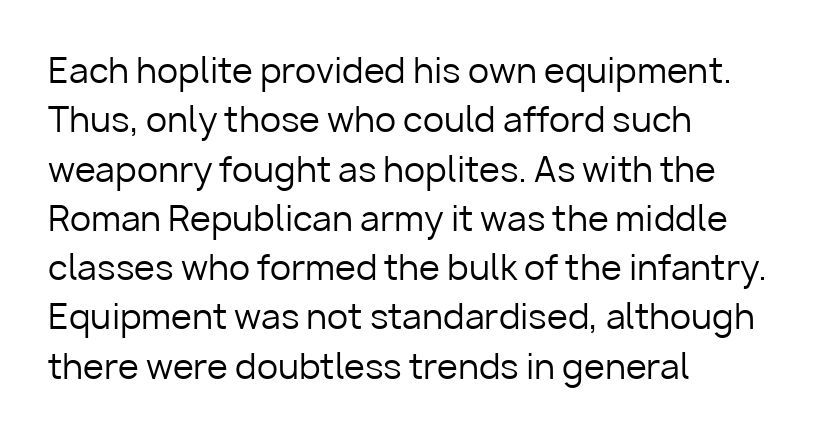
Caption: multi-line text, flush left, ragged right. Looks like regular typesetting: each glyph gets only the width it needs. Do the letters lean? They stand straight. A clean baseline with only descenders dipping below it. Nobody touched the tracking dial on this one. Serif or sans? Sans — the stroke terminals are bare.
